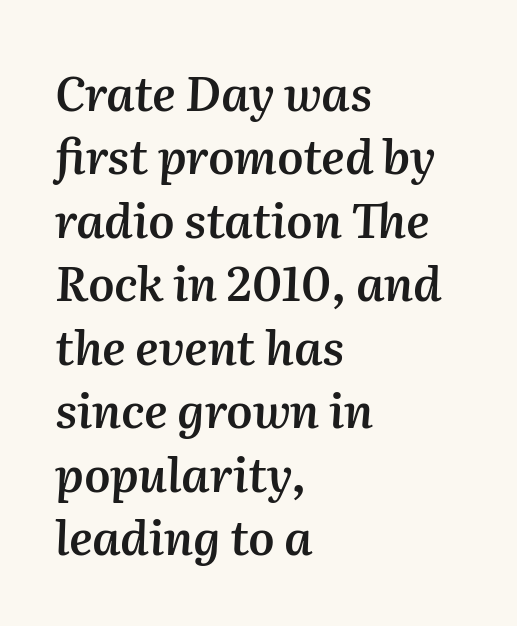
Q: Is the text bold? A: Semi-bold.
Q: Is the text italic (slanted)? A: Yes, it leans right by about 2 degrees.
Q: Is the text underlined? A: No.
Q: How is the paragraph aligned? A: Left-aligned.
Q: Is the spacing between letters normal or unusually wide? A: Normal.
Q: Is the spacing between lines tight, normal or loose? A: Normal.
Q: Width (condensed, normal, or wide)? A: Normal.
Q: Stroke contrast? A: Medium.
Q: x-height? A: Medium.
Q: Monospaced? A: No.
